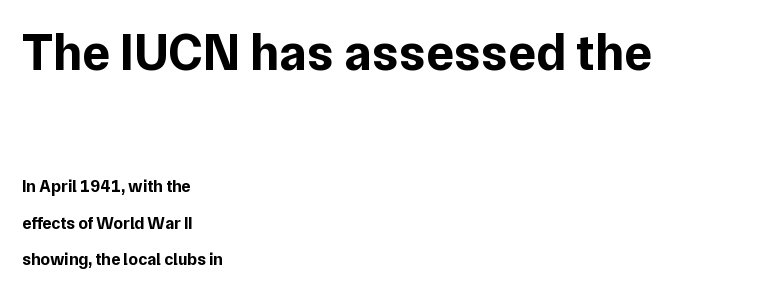
Q: Is the text bold? A: Yes.
Q: Is the text italic (slanted)? A: No, it is upright.
Q: Is the typeface a serif or a sans-serif typeface? A: Sans-serif.
Q: Is the text underlined? A: No.
Q: How is the paragraph aligned? A: Left-aligned.
Q: Is the spacing between letters normal or unusually wide? A: Normal.
Q: Is the spacing between lines tight, normal or loose? A: Loose.
Q: Which block of text is set in a larger size, the first (top) or the second (bottom)? A: The first (top) one.
Q: Width (condensed, normal, or wide)? A: Normal.
Q: Stroke contrast? A: Low.
Q: x-height? A: Medium.
Q: Monospaced? A: No.
